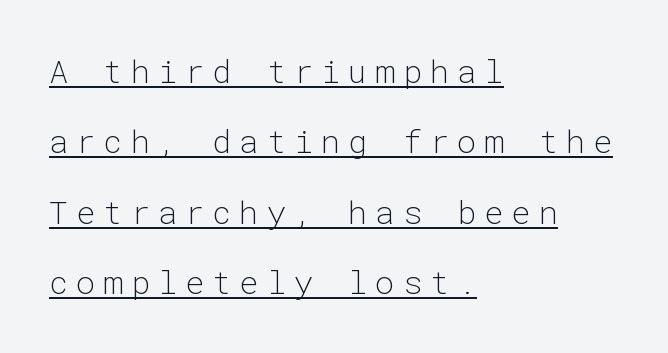
The string is rendered with underlining switched on. These lines are composed in type without serifs. Left-aligned paragraph, ragged on the right. The letters stand straight up with perfectly vertical stems. Is there much room between lines? Yes — plenty of vertical air separates them. Monospaced: the letters line up in strict vertical columns.
